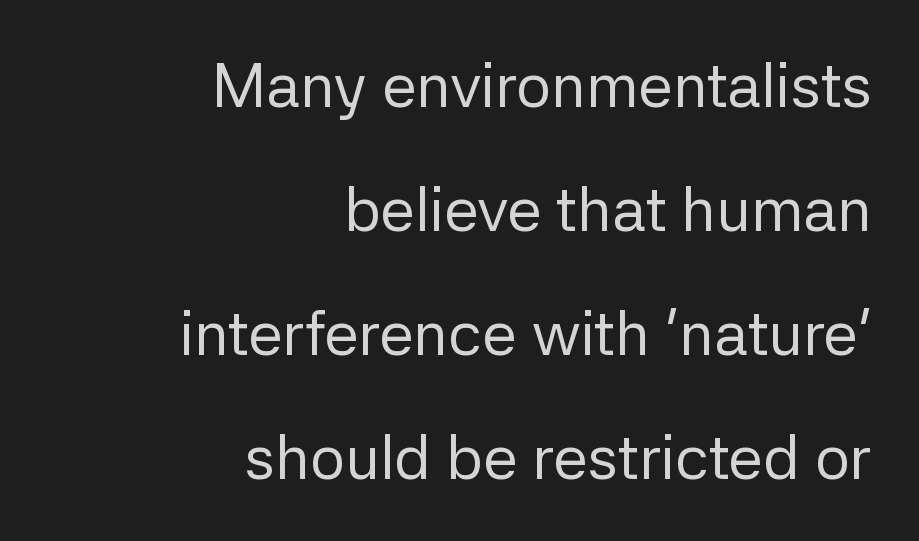
This sample has the flowing, uneven cadence of proportional lettering. No heavy texture on the line: the type isn't bold. Line ends are locked; line starts wander. Unlike a traditional serif, this face leaves its strokes unadorned.
